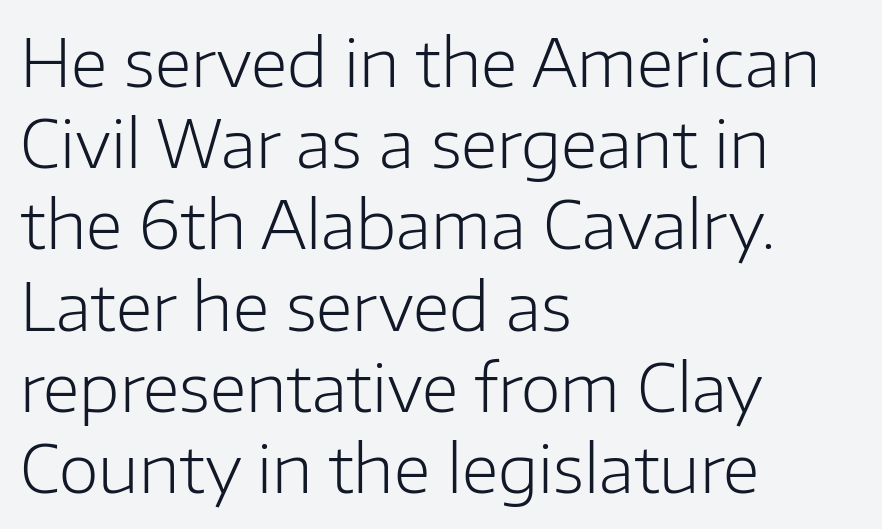
Q: Is the text bold? A: No.
Q: Is the text italic (slanted)? A: No, it is upright.
Q: Is the typeface a serif or a sans-serif typeface? A: Sans-serif.
Q: Is the text underlined? A: No.
Q: How is the paragraph aligned? A: Left-aligned.
Q: Is the spacing between letters normal or unusually wide? A: Normal.
Q: Is the spacing between lines tight, normal or loose? A: Normal.
Q: Width (condensed, normal, or wide)? A: Normal.
Q: Stroke contrast? A: Low.
Q: x-height? A: Medium.
Q: Monospaced? A: No.
